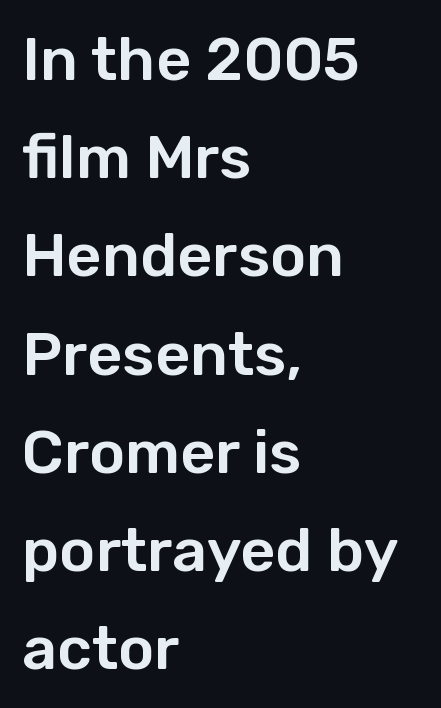
A sans-serif font was chosen for this passage. A normal amount of white space separates one row of letters from the next. You can tell it's not italic because the verticals are truly vertical. Lines of text with bare space underneath. How are the letters spaced? Ordinarily, with no added tracking.
